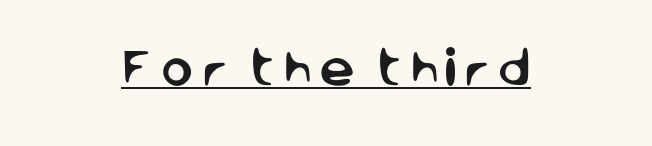
{"serif": "no", "italic": "no", "width": "normal", "stroke_contrast": "low", "x_height": "large", "monospaced": "no", "underline": "yes", "align": "center", "glyph_px": 40}
